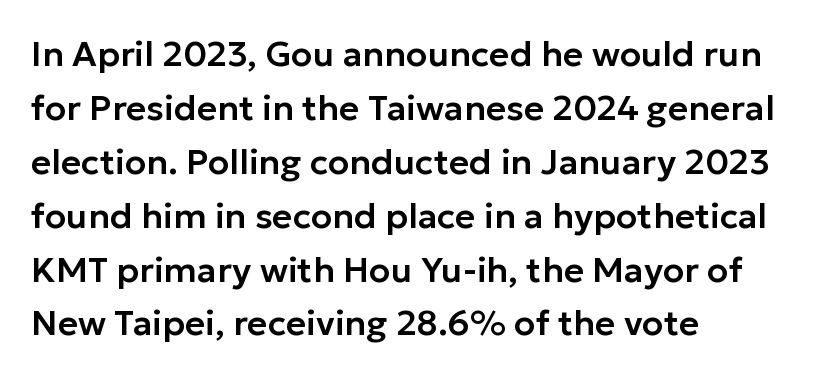
Compared with typical paragraphs, the rows here are spaced about the same. Beneath every word, the page is bare. I'd call this a sans setting — the letters go barefoot. In terms of posture, this sample is upright. Varying glyph widths throughout — classic text-font behaviour.
